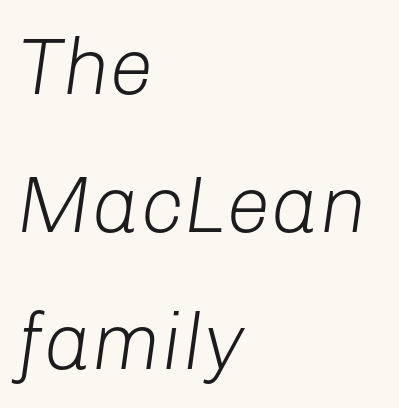
{"italic": "yes", "lean": "right", "slant_degrees": 8, "bold": "no", "weight": "light", "width": "normal", "stroke_contrast": "low", "x_height": "medium", "monospaced": "no", "underline": "no", "align": "left", "line_spacing_ratio": 1.72, "letter_spacing": "normal", "letter_spacing_em": 0.0, "glyph_px": 80}
